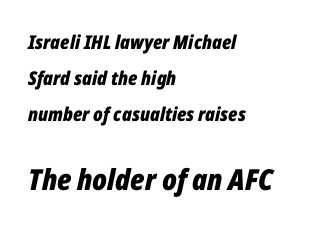
The image shows 29 px bold, condensed type, italic (leaning right); set left-aligned, line spacing 1.89x, normal letter spacing, not underlined; the second (bottom) block is 1.53x larger; low stroke contrast and a medium x-height.
